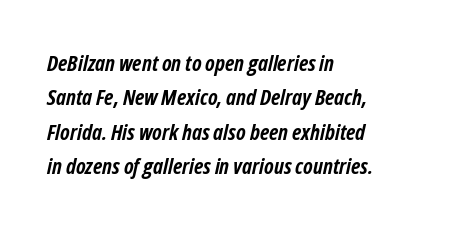
Letter spacing: default. Every letter is thick-stroked: bold, no question. Line beginnings align vertically; line endings do not. Rule under the text: the space is simply empty. Notice how the stems are inclined rather than vertical — that's the hallmark of italics.
